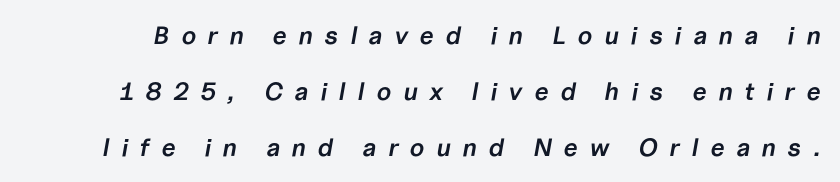
Q: Is the text bold? A: Semi-bold.
Q: Is the text italic (slanted)? A: Yes, it leans right by about 10 degrees.
Q: Is the text underlined? A: No.
Q: Is the spacing between letters normal or unusually wide? A: Unusually wide.
Q: Is the spacing between lines tight, normal or loose? A: Loose.
